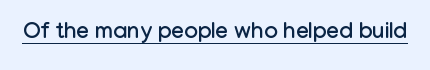
Q: Is the text italic (slanted)? A: No, it is upright.
Q: Is the text underlined? A: Yes.
Q: Is the spacing between letters normal or unusually wide? A: Normal.
